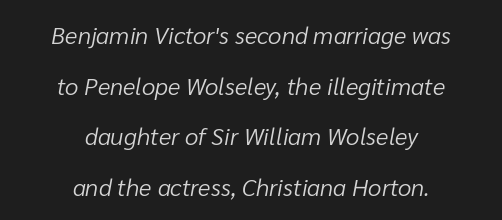
Q: Is the text bold? A: No.
Q: Is the text italic (slanted)? A: Yes, it leans right by about 10 degrees.
Q: Is the text underlined? A: No.
Q: How is the paragraph aligned? A: Centered.
Q: Is the spacing between letters normal or unusually wide? A: Normal.
Q: Is the spacing between lines tight, normal or loose? A: Loose.
